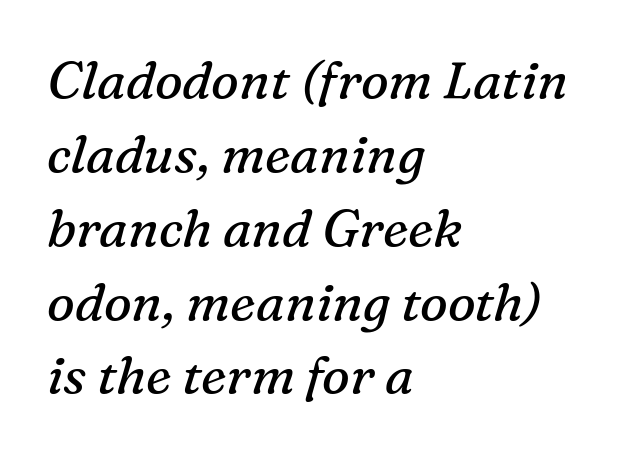
The glyphs are unaccompanied by any horizontal stroke below them. Short and long lines alike share a common starting point at left. Slanted lettering throughout. Summary of weight: not heavy and not bold. The tracking reads as untouched default to a designer's eye.
